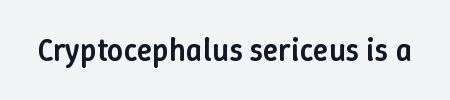
Q: Is the text bold? A: Semi-bold.
Q: Is the text italic (slanted)? A: No, it is upright.
Q: Is the text underlined? A: No.
Q: Is the spacing between letters normal or unusually wide? A: Normal.
Q: Width (condensed, normal, or wide)? A: Normal.
Q: Stroke contrast? A: Low.
Q: x-height? A: Medium.
Q: Monospaced? A: No.
